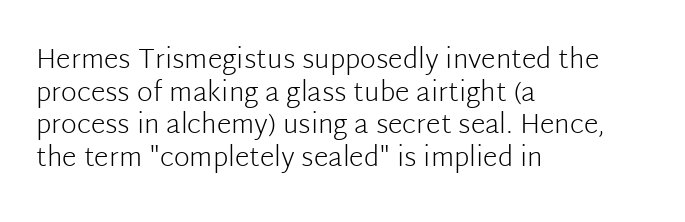
What stands out about the letter spacing? Nothing — it is the standard amount. This is not heavy type; no bold has been used. Just letters on the line, the space beneath them empty. Notice how the stems are strictly vertical — no italics here. This rendering uses left alignment, leaving the right contour irregular.
